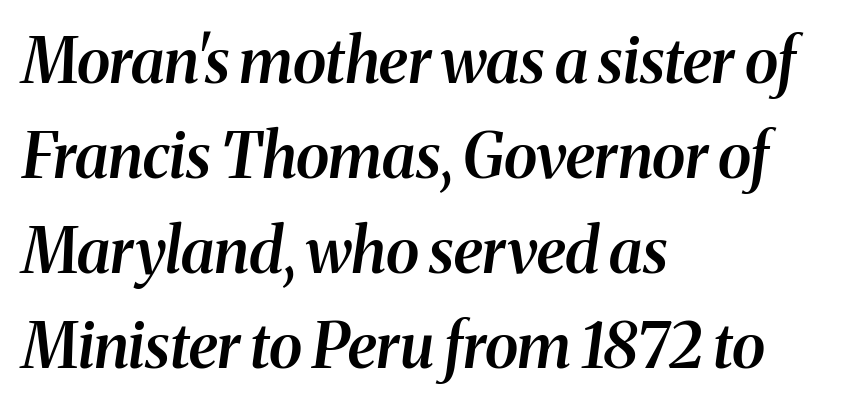
{"serif": "yes", "italic": "yes", "lean": "right", "slant_degrees": 8, "bold": "semi", "weight": "semibold", "width": "normal", "stroke_contrast": "medium", "x_height": "medium", "monospaced": "no", "underline": "no", "align": "left", "line_spacing": "normal", "line_spacing_ratio": 1.53, "letter_spacing": "normal", "letter_spacing_em": 0.0, "glyph_px": 62}
